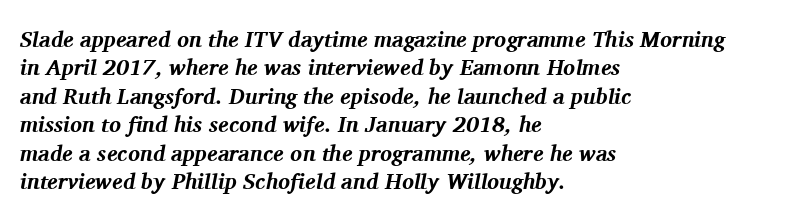
The image shows 22 px bold type, italic (leaning right); set left-aligned, normal line spacing (1.29x), normal letter spacing, not underlined.
